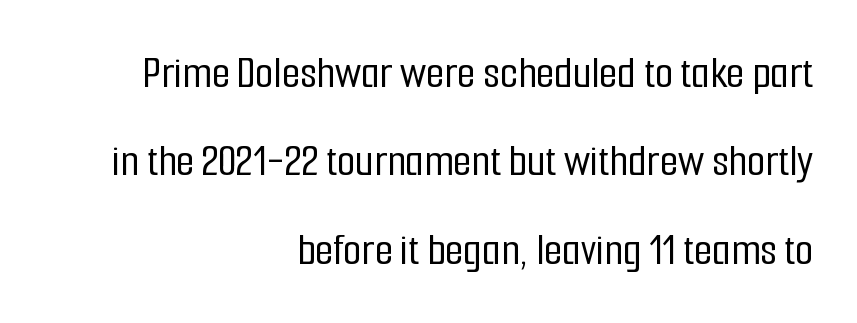
The image shows 47 px condensed sans-serif type, upright; set right-aligned, line spacing 1.88x, normal letter spacing, not underlined; low stroke contrast and a medium x-height.
